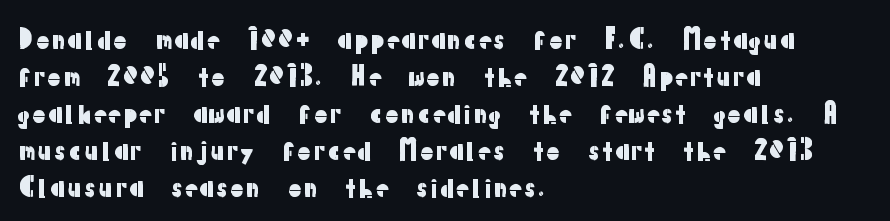
Inter-character spacing is left at the font's built-in metrics. Bare-footed words on every line. Every stem runs plumb, perpendicular to the baseline. Line spacing here is normal. Every row of glyphs begins at an identical x-position on the left.
